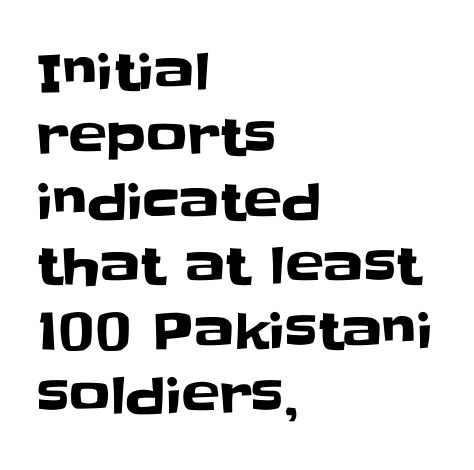
Q: Is the text italic (slanted)? A: No, it is upright.
Q: Is the typeface a serif or a sans-serif typeface? A: Sans-serif.
Q: Is the text underlined? A: No.
Q: How is the paragraph aligned? A: Left-aligned.
Q: Is the spacing between letters normal or unusually wide? A: Normal.
Q: Is the spacing between lines tight, normal or loose? A: Normal.
Q: Width (condensed, normal, or wide)? A: Normal.
Q: Stroke contrast? A: Low.
Q: x-height? A: Large.
Q: Monospaced? A: No.
